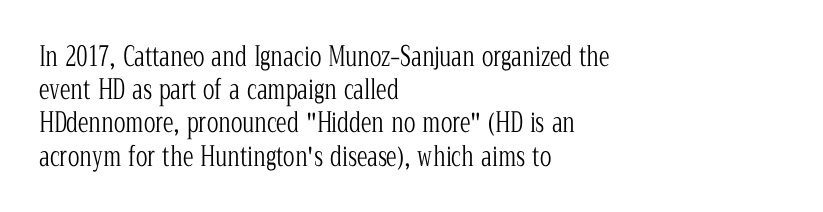
{"italic": "no", "bold": "no", "underline": "no", "align": "left", "line_spacing_ratio": 1.23, "letter_spacing": "normal", "letter_spacing_em": 0.0, "glyph_px": 27}
